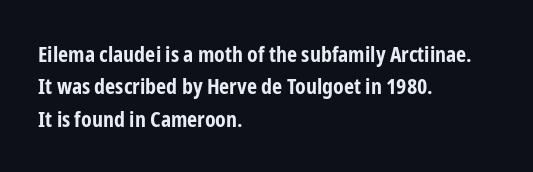
{"italic": "no", "bold": "yes", "underline": "no", "align": "left", "line_spacing": "normal", "line_spacing_ratio": 1.47, "letter_spacing": "normal", "letter_spacing_em": 0.0, "glyph_px": 22}
